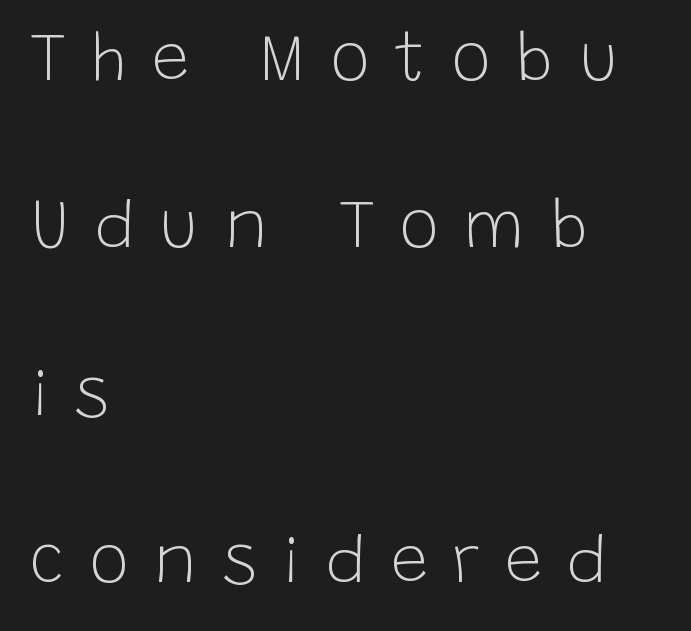
The image shows 67 px light sans-serif type, upright; set left-aligned, loose line spacing (2.5x), unusually wide letter spacing (+0.37 em), not underlined; low stroke contrast and a large x-height.
